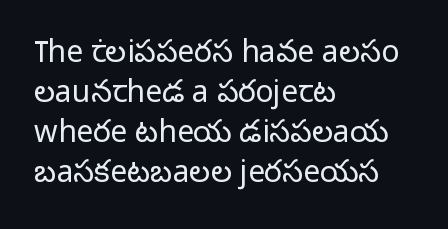
The image shows 30 px light sans-serif type, upright; set left-aligned, normal line spacing (1.33x), normal letter spacing, not underlined; low stroke contrast and a medium x-height.
